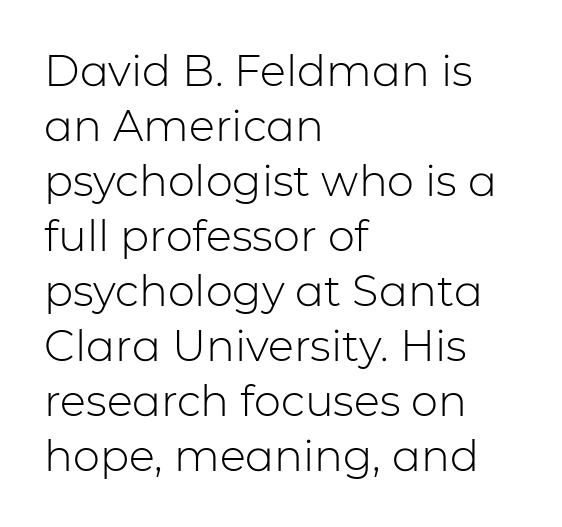
{"serif": "no", "italic": "no", "bold": "no", "weight": "light", "width": "normal", "stroke_contrast": "low", "x_height": "medium", "monospaced": "no", "underline": "no", "align": "left", "line_spacing": "normal", "line_spacing_ratio": 1.28, "letter_spacing": "normal", "letter_spacing_em": 0.0, "glyph_px": 43}
